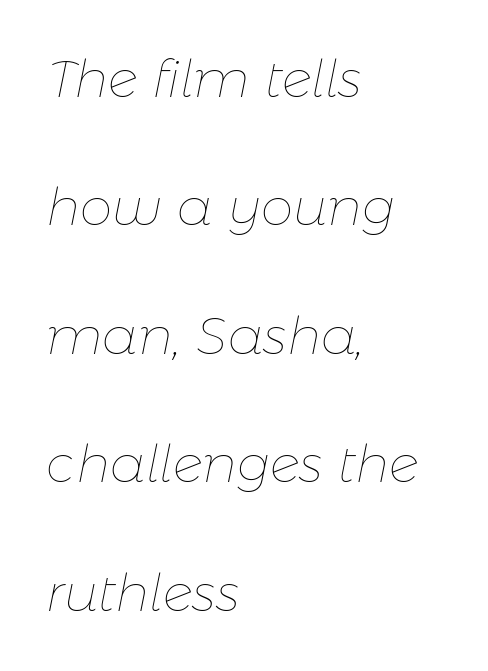
The image shows 52 px thin type, italic (leaning right); set left-aligned, loose line spacing (2.47x), normal letter spacing, not underlined; low stroke contrast and a medium x-height.
